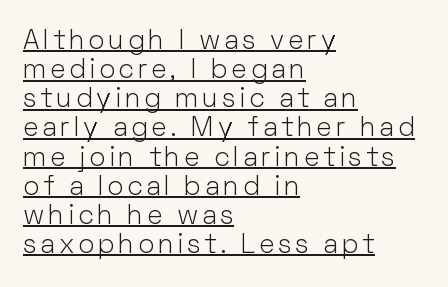
Q: Is the text bold? A: No.
Q: Is the text italic (slanted)? A: No, it is upright.
Q: Is the text underlined? A: Yes.
Q: How is the paragraph aligned? A: Left-aligned.
Q: Is the spacing between lines tight, normal or loose? A: Tight.
